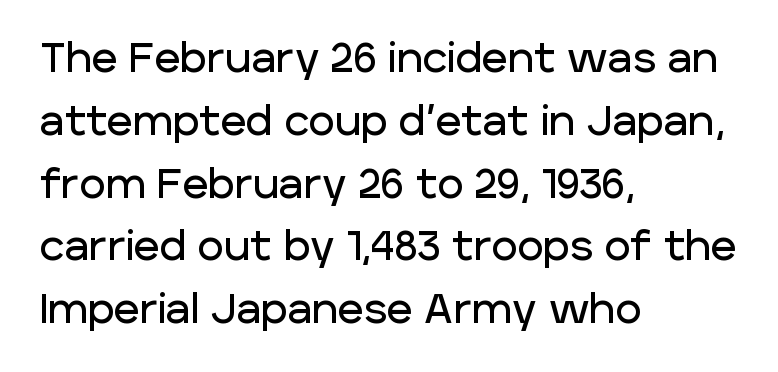
The image shows 40 px sans-serif type, upright; set left-aligned, normal line spacing (1.57x), normal letter spacing, not underlined; low stroke contrast and a large x-height.
